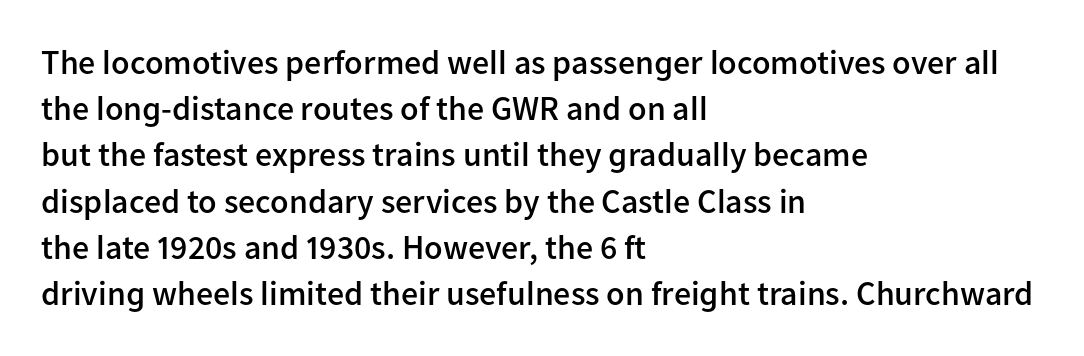
Proportional: the letters do not fall into vertical columns. Is the block centered? No — it sits flush against the left margin. This sample uses an upright cut, with every glyph sitting square on the baseline. This block has exactly the height ordinary leading produces. The baseline area is clear.
